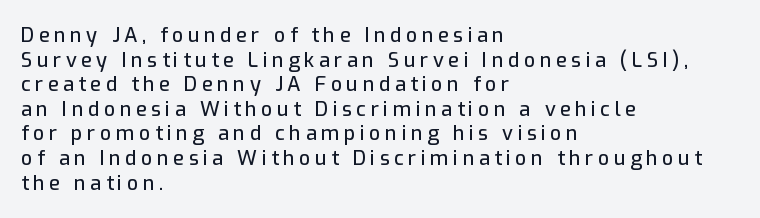
Descenders hang freely into open space. The face used here is rendered with a markedly widened letterfit. Alignment: flush left. If you drew a line through each stem, it would be perfectly vertical.
